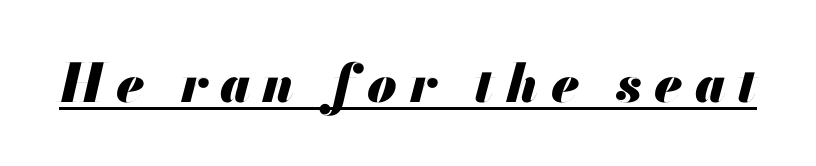
The image shows 53 px heavy type, italic (leaning right); set unusually wide letter spacing (+0.23 em), underlined; medium stroke contrast and a small x-height.
